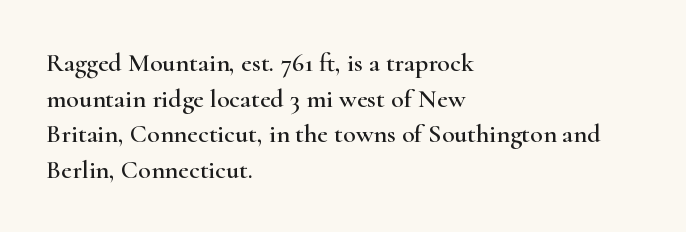
The image shows 26 px text type, upright; set left-aligned, normal line spacing (1.37x), normal letter spacing, not underlined.
